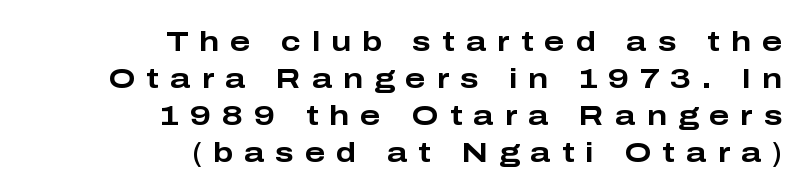
Any mark beneath the type? The region is blank. Does extra space separate the letters? Yes, quite a lot of it. This is heavy type, rendered in bold. This sample keeps an unexceptional amount of space between lines. The lettering stays uniformly vertical, giving the passage a roman look. Reading down the block, your eye finds every line finishing at a fixed right position.
